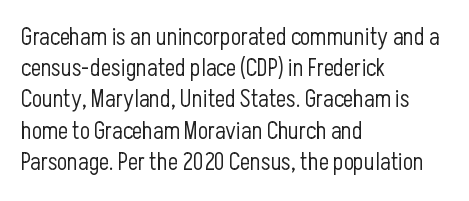
The image shows 24 px text type, upright; set left-aligned, normal line spacing (1.3x), normal letter spacing, not underlined.
